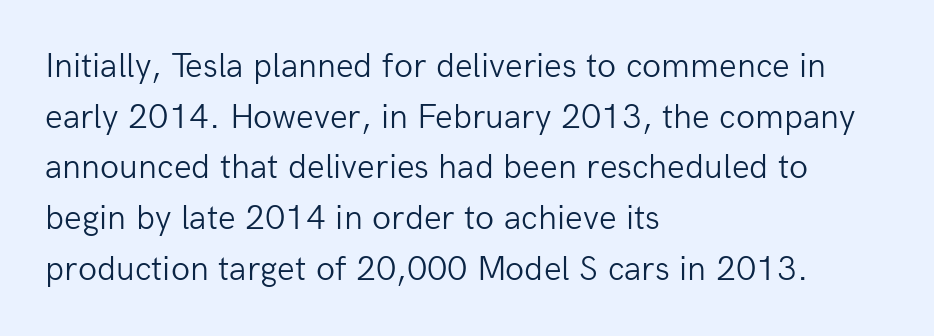
{"serif": "no", "italic": "no", "bold": "no", "weight": "light", "width": "normal", "stroke_contrast": "low", "x_height": "medium", "monospaced": "no", "underline": "no", "align": "left", "line_spacing": "normal", "line_spacing_ratio": 1.45, "letter_spacing": "normal", "letter_spacing_em": 0.0, "glyph_px": 35}
